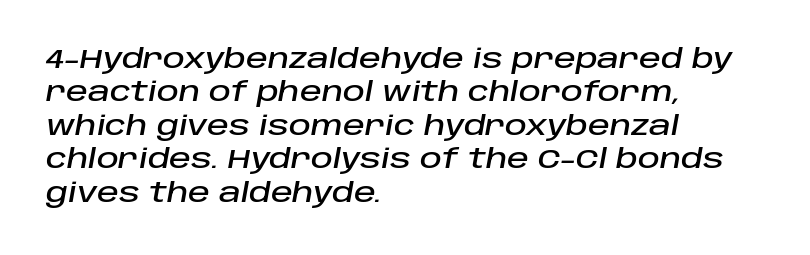
Q: Is the text italic (slanted)? A: Yes, it leans right by about 10 degrees.
Q: Is the text underlined? A: No.
Q: How is the paragraph aligned? A: Left-aligned.
Q: Is the spacing between letters normal or unusually wide? A: Normal.
